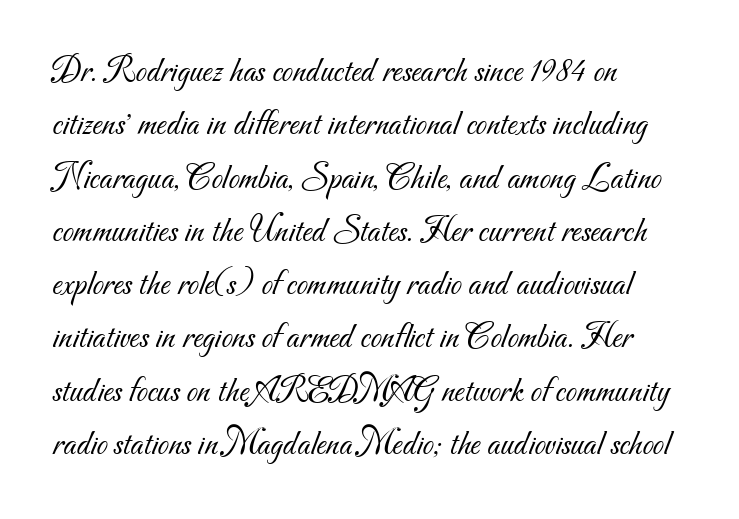
Q: Is the text bold? A: No.
Q: Is the typeface a serif or a sans-serif typeface? A: Sans-serif.
Q: Is the text underlined? A: No.
Q: How is the paragraph aligned? A: Left-aligned.
Q: Is the spacing between letters normal or unusually wide? A: Normal.
Q: Is the spacing between lines tight, normal or loose? A: Normal.
Q: Width (condensed, normal, or wide)? A: Normal.
Q: Stroke contrast? A: Medium.
Q: x-height? A: Small.
Q: Monospaced? A: No.
